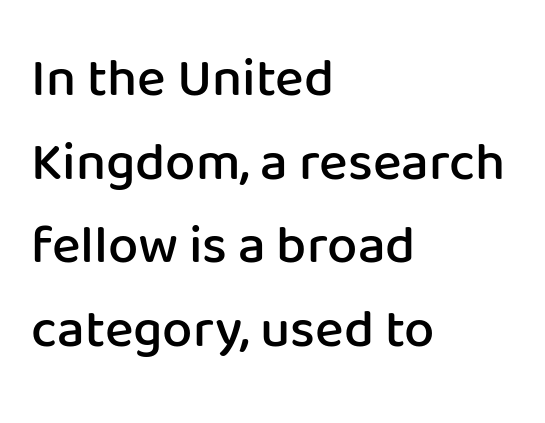
Q: Is the text bold? A: Semi-bold.
Q: Is the text italic (slanted)? A: No, it is upright.
Q: Is the typeface a serif or a sans-serif typeface? A: Sans-serif.
Q: Is the text underlined? A: No.
Q: How is the paragraph aligned? A: Left-aligned.
Q: Is the spacing between letters normal or unusually wide? A: Normal.
Q: Is the spacing between lines tight, normal or loose? A: Normal.
Q: Width (condensed, normal, or wide)? A: Normal.
Q: Stroke contrast? A: Low.
Q: x-height? A: Medium.
Q: Monospaced? A: No.
